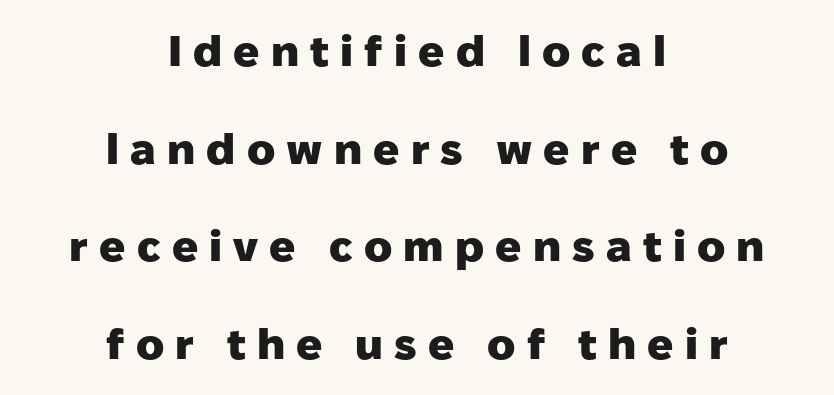
{"serif": "no", "italic": "no", "bold": "yes", "weight": "heavy", "width": "normal", "stroke_contrast": "low", "x_height": "medium", "monospaced": "no", "underline": "no", "align": "center", "line_spacing": "loose", "line_spacing_ratio": 2.27, "letter_spacing": "wide", "letter_spacing_em": 0.26, "glyph_px": 43}
